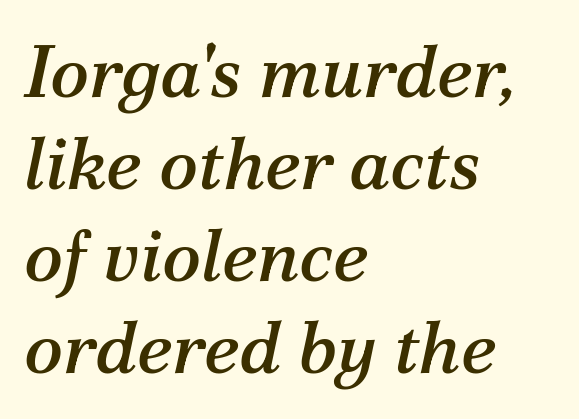
The image shows 73 px serif type, italic (leaning right); set left-aligned, normal line spacing (1.26x), normal letter spacing, not underlined; medium stroke contrast and a medium x-height.
